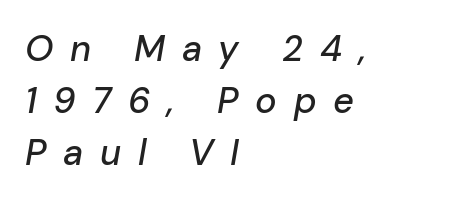
The lines sit at an ordinary, default distance from one another. Every character sits at an angle, as italics do. The gaps between neighbouring characters are conspicuously large. Think of a printed novel: that variable character pitch is what you see here. A clean baseline with only descenders dipping below it. Does the copy run flush right? No — it runs flush left.
